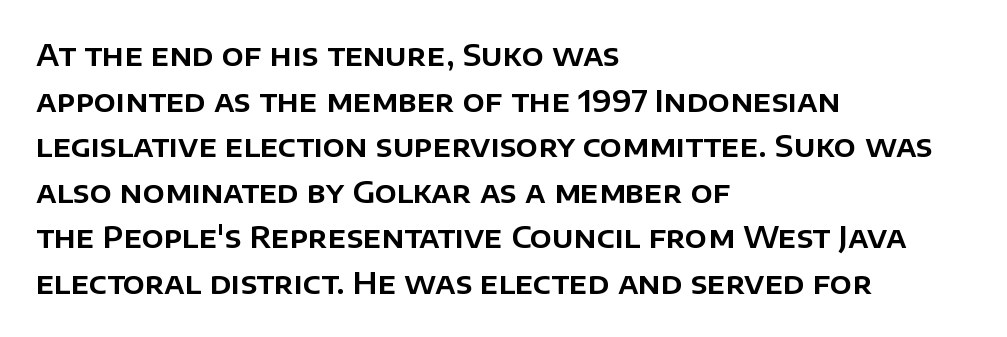
If you measured baseline to baseline, you'd find a middling distance. Which margin do the lines hug? The left one — the right edge is uneven. In terms of letterform style, serifs are entirely absent. Quick note: underline off. This sample has the flowing, uneven cadence of proportional lettering.
